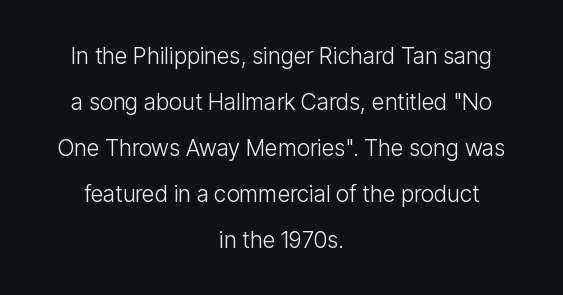
The image shows 23 px text type, upright; set centered, loose line spacing (2.0x), normal letter spacing, not underlined.
